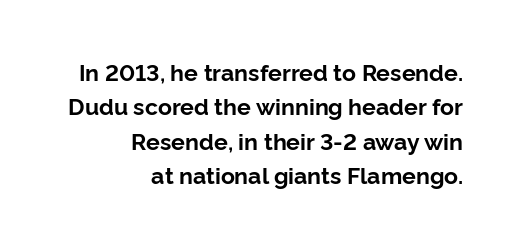
Q: Is the text bold? A: Yes.
Q: Is the text italic (slanted)? A: No, it is upright.
Q: Is the text underlined? A: No.
Q: How is the paragraph aligned? A: Right-aligned.
Q: Is the spacing between letters normal or unusually wide? A: Normal.
Q: Is the spacing between lines tight, normal or loose? A: Normal.
